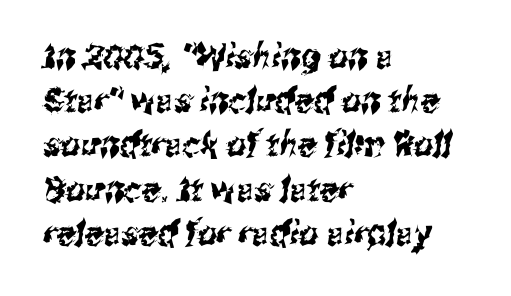
The rendering shows plain stroke endings on the letterforms — a sans-serif design. The passage is arranged the way most books set body copy — flush left. This rendering features lettering with no underline. Students, note that the glyphs here touch the page at normal intervals. The rendering uses natural spacing where letterforms have individual widths. Leading matches the norm, producing a regular column.
